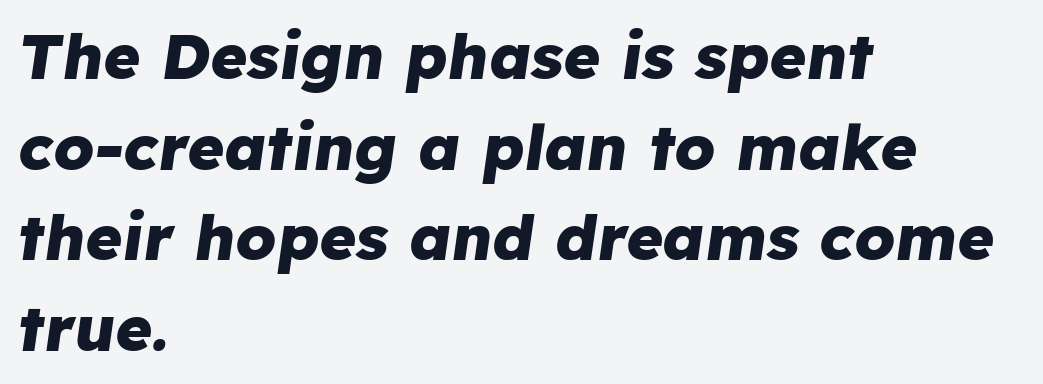
Q: Is the text bold? A: Yes.
Q: Is the text italic (slanted)? A: Yes, it leans right by about 8 degrees.
Q: Is the text underlined? A: No.
Q: How is the paragraph aligned? A: Left-aligned.
Q: Is the spacing between letters normal or unusually wide? A: Normal.
Q: Is the spacing between lines tight, normal or loose? A: Normal.
Q: Width (condensed, normal, or wide)? A: Normal.
Q: Stroke contrast? A: Low.
Q: x-height? A: Medium.
Q: Monospaced? A: No.
